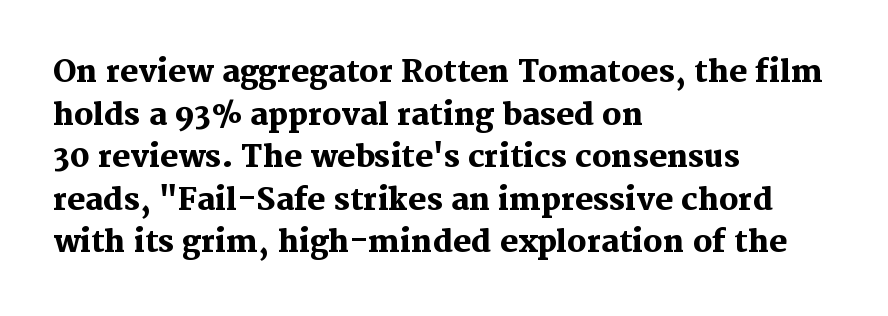
Q: Is the text bold? A: Yes.
Q: Is the text italic (slanted)? A: No, it is upright.
Q: Is the typeface a serif or a sans-serif typeface? A: Serif.
Q: Is the text underlined? A: No.
Q: How is the paragraph aligned? A: Left-aligned.
Q: Is the spacing between letters normal or unusually wide? A: Normal.
Q: Is the spacing between lines tight, normal or loose? A: Normal.
Q: Width (condensed, normal, or wide)? A: Normal.
Q: Stroke contrast? A: Medium.
Q: x-height? A: Medium.
Q: Monospaced? A: No.
